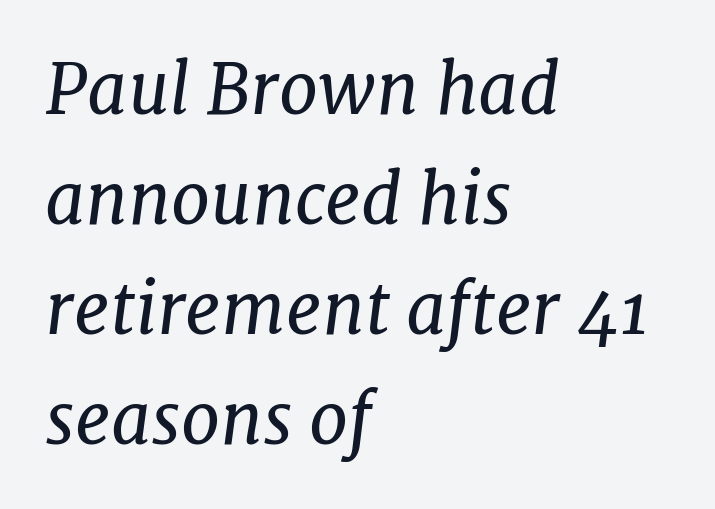
The image shows 70 px regular-weight serif type, italic (leaning right); set left-aligned, normal line spacing (1.57x), normal letter spacing, not underlined; low stroke contrast and a medium x-height.
